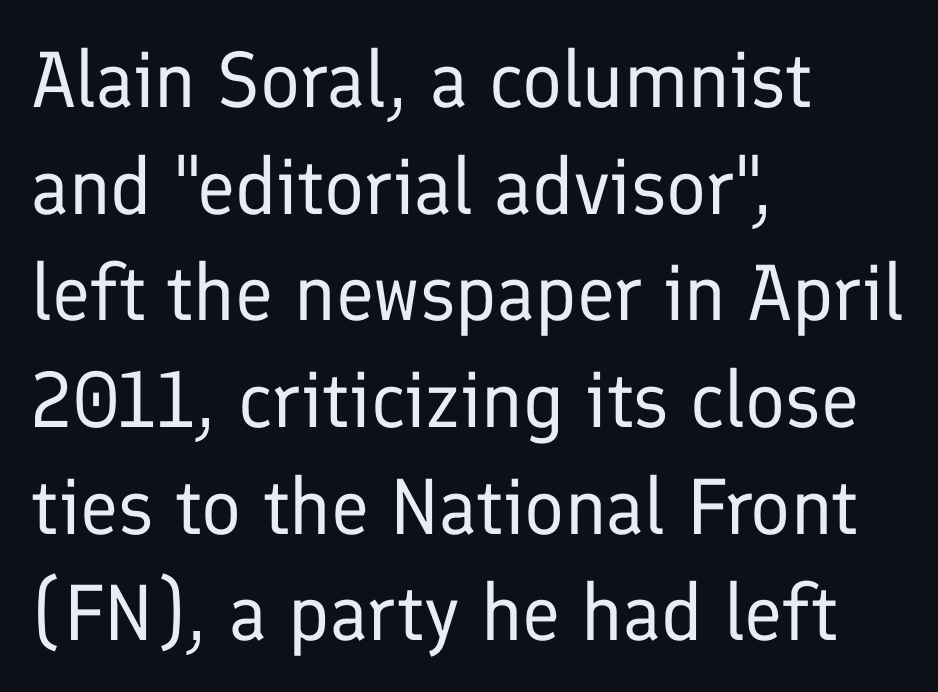
{"serif": "no", "italic": "no", "bold": "no", "weight": "regular", "width": "normal", "stroke_contrast": "low", "x_height": "medium", "monospaced": "no", "underline": "no", "align": "left", "line_spacing": "normal", "line_spacing_ratio": 1.35, "letter_spacing": "normal", "letter_spacing_em": 0.0, "glyph_px": 79}
